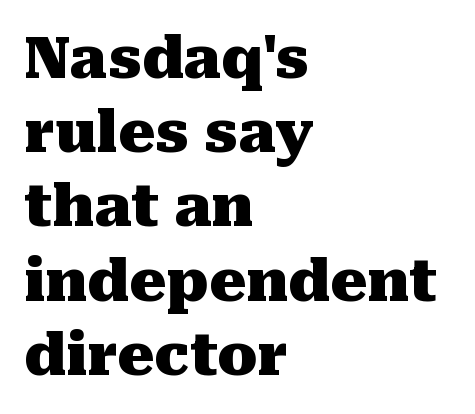
{"serif": "yes", "italic": "no", "bold": "yes", "weight": "heavy", "width": "normal", "stroke_contrast": "medium", "x_height": "medium", "monospaced": "no", "underline": "no", "align": "left", "line_spacing": "normal", "line_spacing_ratio": 1.28, "letter_spacing": "normal", "letter_spacing_em": 0.0, "glyph_px": 58}
